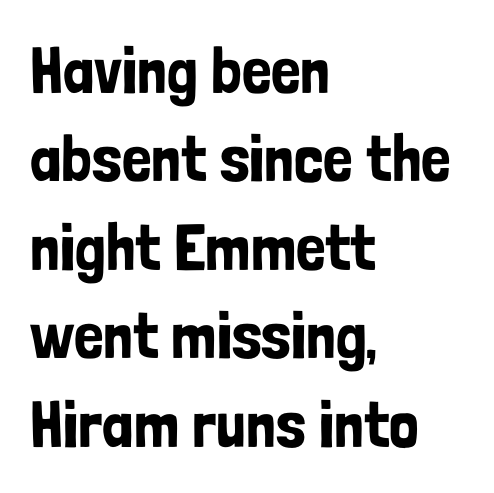
{"serif": "no", "italic": "no", "width": "condensed", "stroke_contrast": "low", "x_height": "medium", "monospaced": "no", "underline": "no", "align": "left", "line_spacing": "normal", "line_spacing_ratio": 1.34, "letter_spacing": "normal", "letter_spacing_em": 0.0, "glyph_px": 66}
